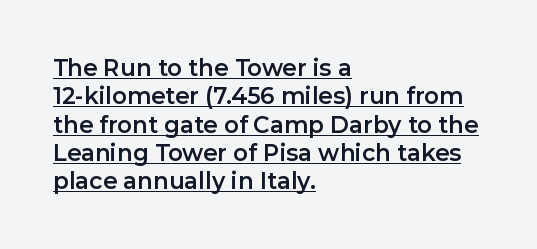
Vertical strokes here are truly vertical. A continuous stroke trails under the words, as in a hyperlink. All the whitespace from short lines collects on the right. Standard letterfit; no display-style spreading of the glyphs.
